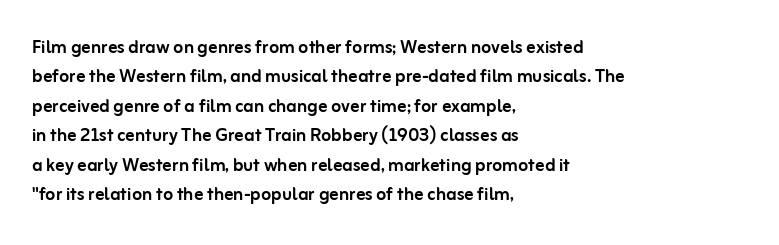
The image shows 23 px text type, upright; set left-aligned, normal line spacing (1.28x), normal letter spacing, not underlined.
